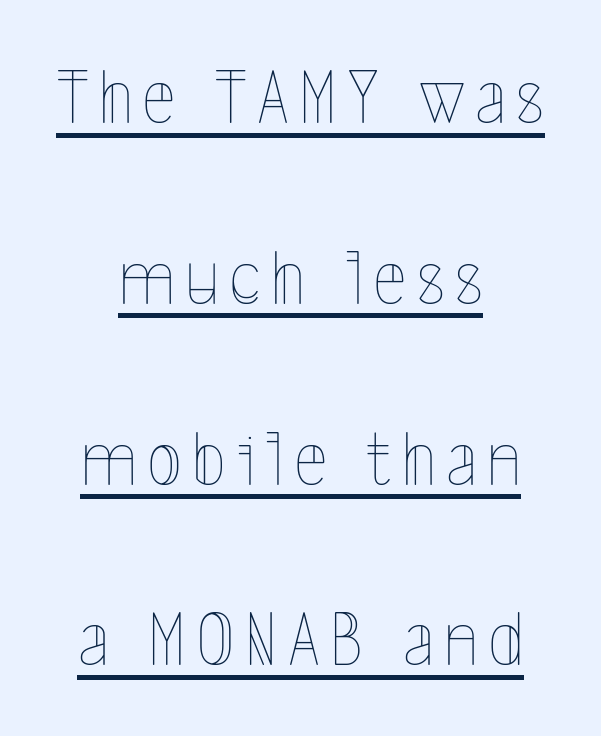
Q: Is the text bold? A: No.
Q: Is the text italic (slanted)? A: No, it is upright.
Q: Is the text underlined? A: Yes.
Q: How is the paragraph aligned? A: Centered.
Q: Is the spacing between lines tight, normal or loose? A: Loose.
Q: Width (condensed, normal, or wide)? A: Condensed.
Q: x-height? A: Medium.
Q: Monospaced? A: No.
